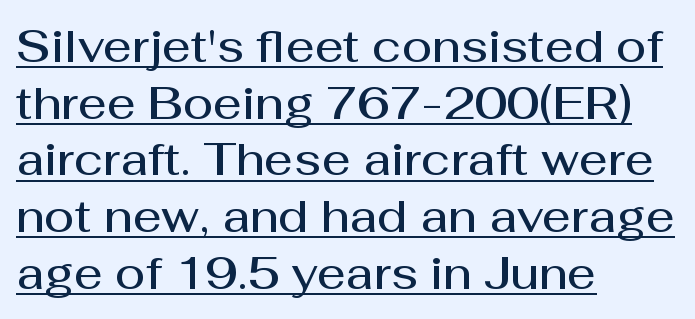
Q: Is the text bold? A: Semi-bold.
Q: Is the text italic (slanted)? A: No, it is upright.
Q: Is the typeface a serif or a sans-serif typeface? A: Sans-serif.
Q: Is the text underlined? A: Yes.
Q: How is the paragraph aligned? A: Left-aligned.
Q: Is the spacing between letters normal or unusually wide? A: Normal.
Q: Is the spacing between lines tight, normal or loose? A: Normal.
Q: Width (condensed, normal, or wide)? A: Normal.
Q: Stroke contrast? A: Medium.
Q: x-height? A: Medium.
Q: Monospaced? A: No.
